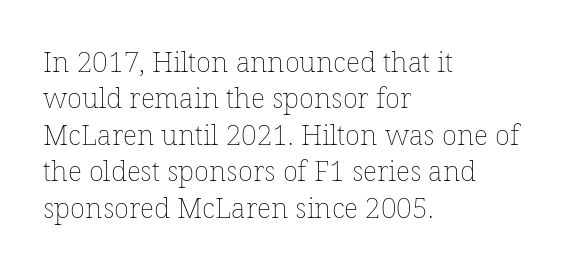
Caption: face not bold, strokes unweighted. What's the leading like? Ordinary, nothing unusual. Anything drawn beneath the words? Only blank space. Short note: letters normally spaced. The face used here is proportionally spaced, like ordinary book or web type. The paragraph shown leans on its left margin.
